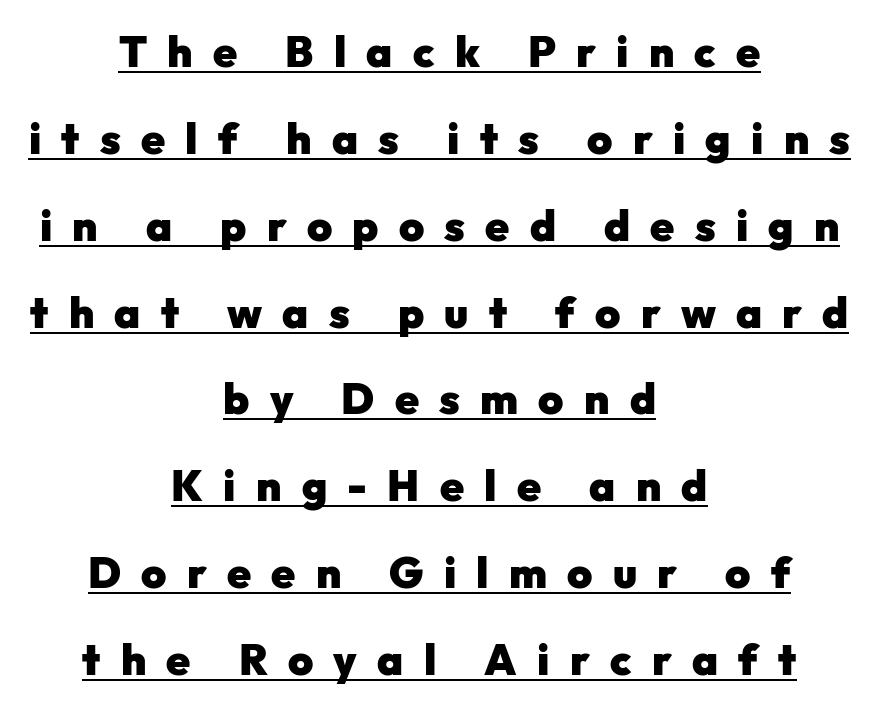
Proportional: the letters do not fall into vertical columns. The whitespace from short lines is split evenly between both sides. The lines are spread far apart with generous leading. A typesetter would call this heavily tracked-out type. Underline: present.
